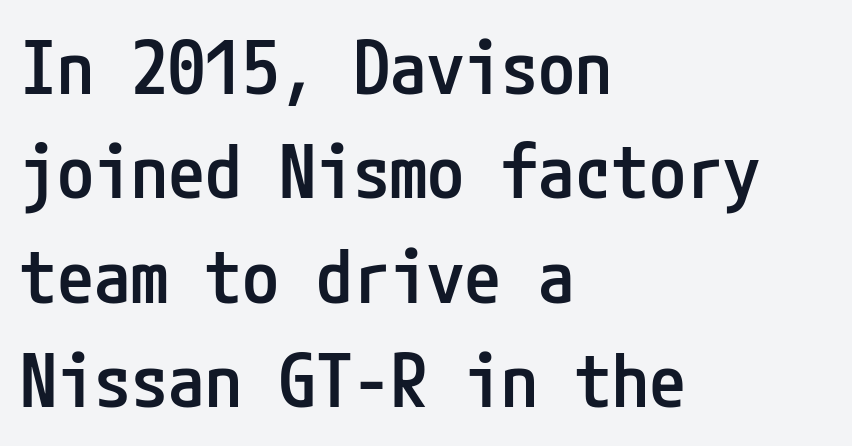
The image shows 74 px semibold, condensed sans-serif type, upright; set left-aligned, normal line spacing (1.41x), normal letter spacing, not underlined; low stroke contrast and a medium x-height.
